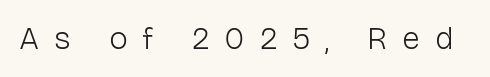
The image shows 32 px light sans-serif type, upright; set unusually wide letter spacing (+0.46 em), not underlined; low stroke contrast and a medium x-height.
